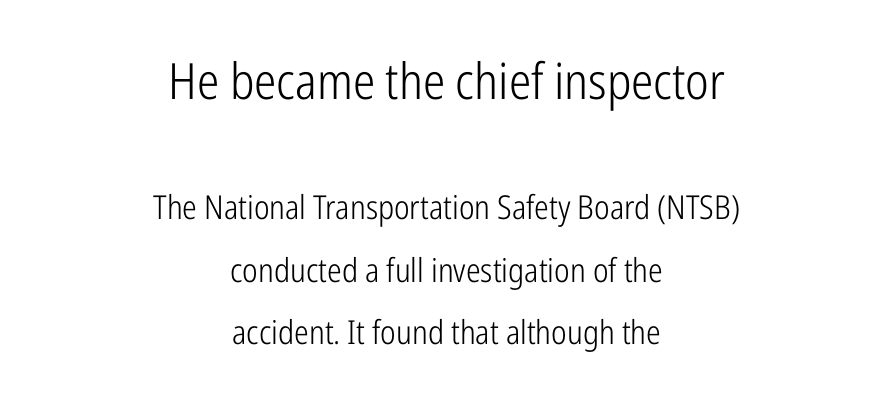
Layout note: lines centered. The more generous point size was reserved for the upper chunk. Note the varied advance widths — an 'i' is clearly narrower than an 'm'. These lines were composed using upright roman letters.
